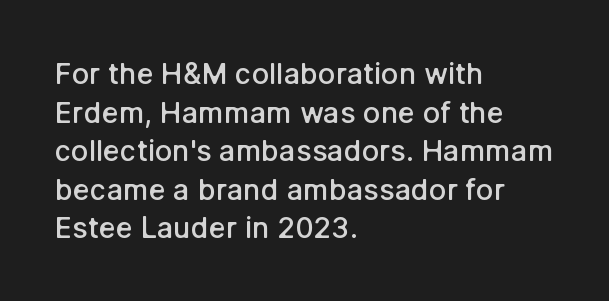
Posture: straight, roman, zero tilt. Quick note: underline off. Line starts are locked; line ends wander. Caption: standard tracking, unaltered.
